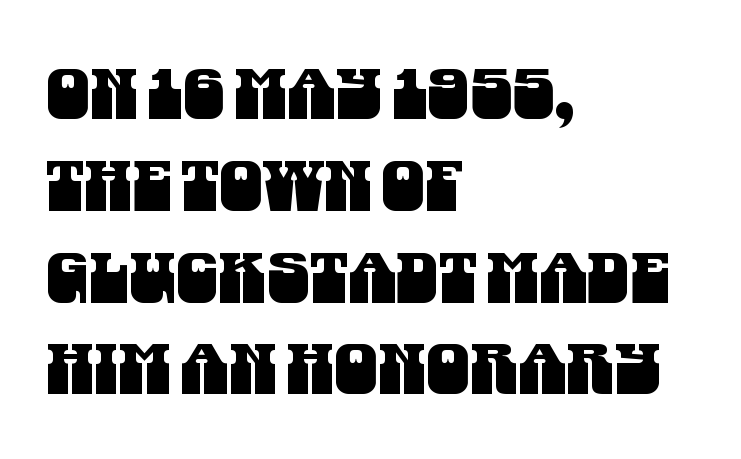
{"serif": "no", "width": "condensed", "stroke_contrast": "medium", "x_height": "large", "monospaced": "no", "underline": "no", "align": "left", "line_spacing": "normal", "line_spacing_ratio": 1.33, "letter_spacing": "normal", "letter_spacing_em": 0.0, "glyph_px": 69}
